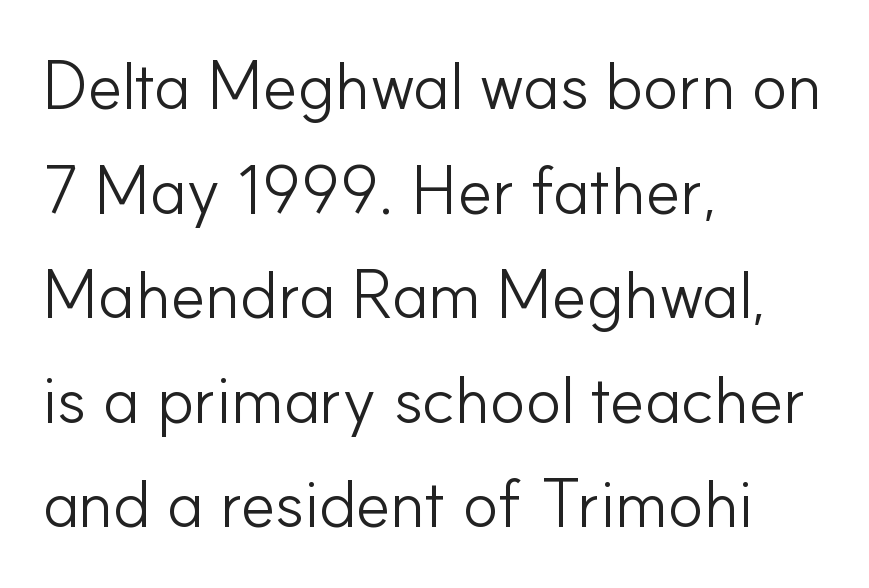
These lines were composed using upright roman letters. Font category for this specimen: sans-serif. Nobody touched the tracking dial on this one. The weight would be labelled regular, book, light, or lighter still.
